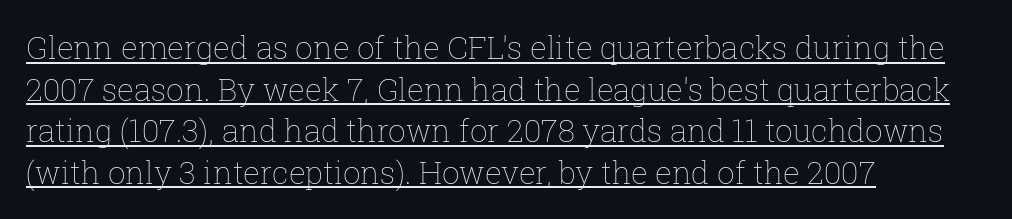
{"italic": "no", "bold": "no", "weight": "thin", "width": "normal", "stroke_contrast": "low", "x_height": "medium", "monospaced": "no", "underline": "yes", "align": "left", "line_spacing": "normal", "line_spacing_ratio": 1.34, "letter_spacing": "normal", "letter_spacing_em": 0.0, "glyph_px": 31}
